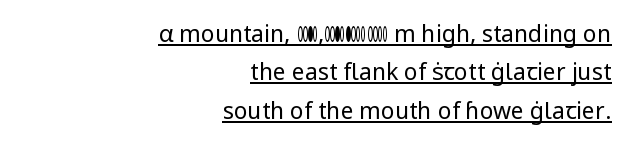
{"italic": "no", "bold": "no", "underline": "yes", "align": "right", "line_spacing": "normal", "line_spacing_ratio": 1.67, "letter_spacing": "normal", "letter_spacing_em": 0.0, "glyph_px": 23}
